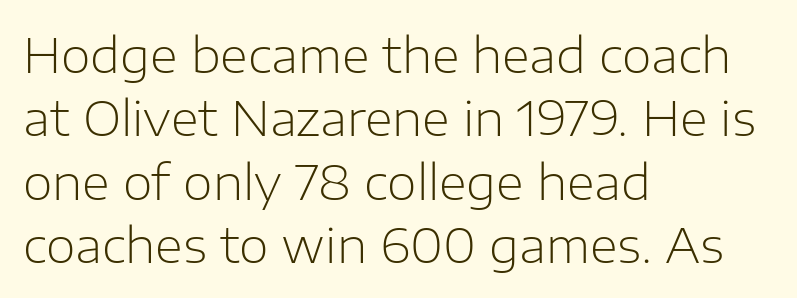
This sample has the flowing, uneven cadence of proportional lettering. Weight: regular or lighter. The string is rendered with underlining switched off. The tracking reads as untouched default to a designer's eye. A typesetter would label this face a sans. Notice how descenders clear the ascenders below comfortably — that's standard leading.
